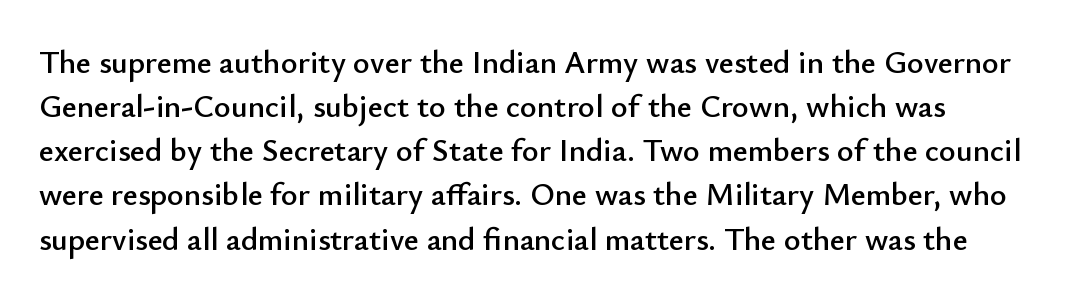
{"serif": "no", "italic": "no", "width": "normal", "stroke_contrast": "low", "x_height": "small", "monospaced": "no", "underline": "no", "line_spacing": "normal", "line_spacing_ratio": 1.38, "letter_spacing": "normal", "letter_spacing_em": 0.0, "glyph_px": 32}
